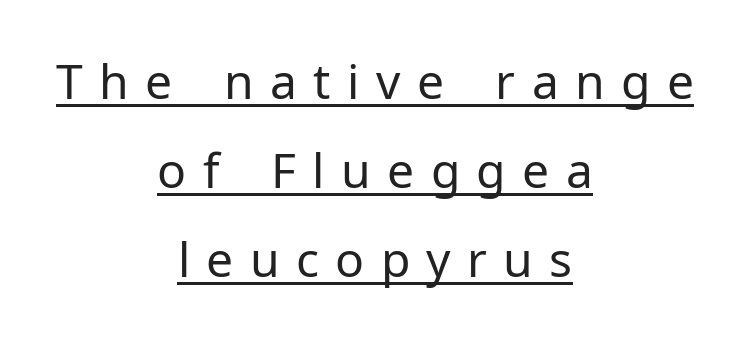
Q: Is the text bold? A: No.
Q: Is the text italic (slanted)? A: No, it is upright.
Q: Is the typeface a serif or a sans-serif typeface? A: Sans-serif.
Q: Is the text underlined? A: Yes.
Q: How is the paragraph aligned? A: Centered.
Q: Is the spacing between letters normal or unusually wide? A: Unusually wide.
Q: Width (condensed, normal, or wide)? A: Normal.
Q: Stroke contrast? A: Low.
Q: x-height? A: Medium.
Q: Monospaced? A: No.
